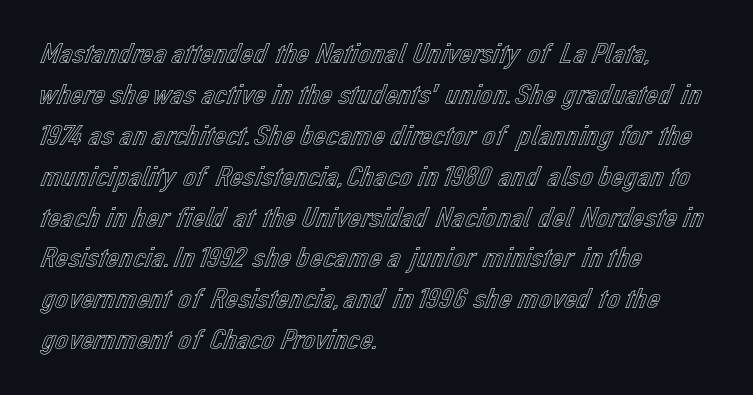
Q: Is the text italic (slanted)? A: Yes.
Q: Is the text underlined? A: No.
Q: How is the paragraph aligned? A: Left-aligned.
Q: Is the spacing between letters normal or unusually wide? A: Normal.
Q: Is the spacing between lines tight, normal or loose? A: Normal.
Q: Width (condensed, normal, or wide)? A: Normal.
Q: x-height? A: Medium.
Q: Monospaced? A: No.
